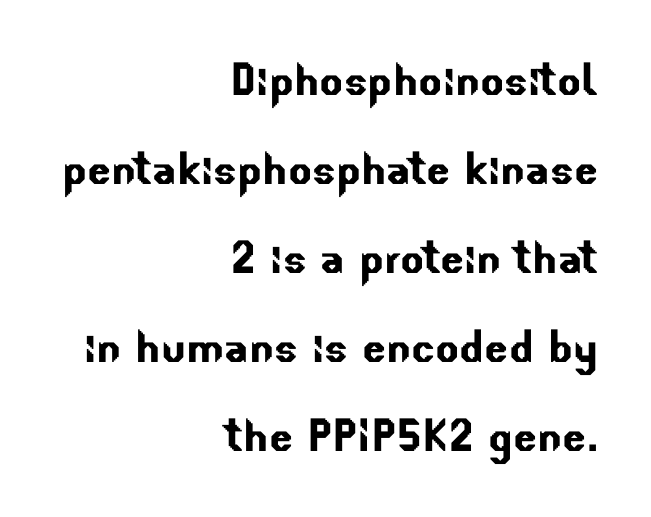
{"serif": "no", "width": "normal", "stroke_contrast": "low", "x_height": "small", "monospaced": "no", "underline": "no", "align": "right", "line_spacing": "normal", "line_spacing_ratio": 1.59, "letter_spacing": "normal", "letter_spacing_em": 0.0, "glyph_px": 56}
